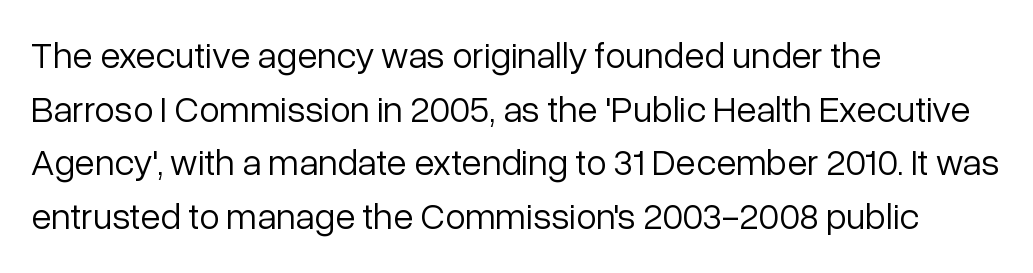
Has an underline been added? It has not. Looks like regular typesetting: each glyph gets only the width it needs. Compared with typical body copy, the letter spacing here is the same. One-word summary of the alignment: left. Stroke terminals: plain, sans-serif. A typesetter would mark this as roman, not italic.
